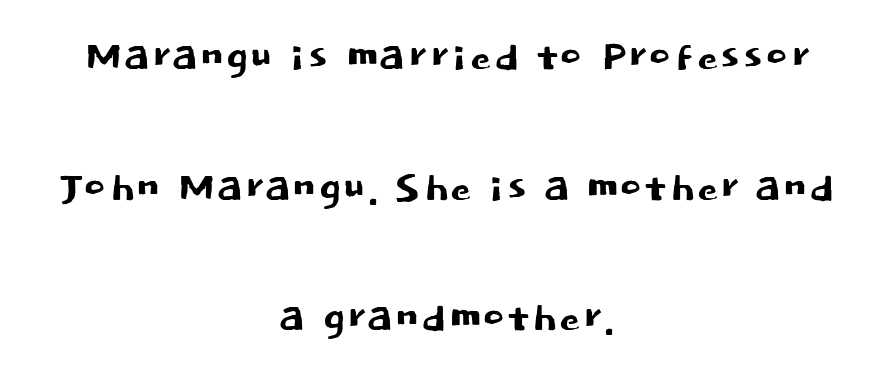
The image shows 54 px sans-serif type, upright; set centered, loose line spacing (2.42x), normal letter spacing, not underlined; low stroke contrast and a large x-height.
